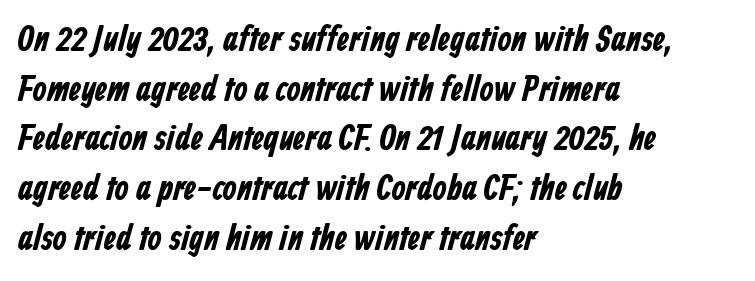
The image shows 36 px bold, condensed sans-serif type; set left-aligned, normal line spacing (1.38x), normal letter spacing, not underlined; low stroke contrast and a medium x-height.
